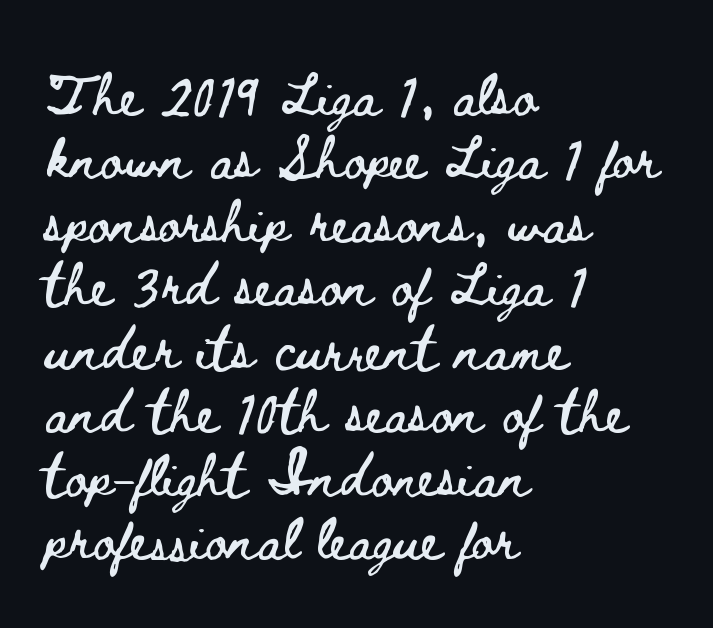
Words appear dense and cohesive because spacing is normal. A typesetter would call this leading conventional body-copy spacing. This sample has the flowing, uneven cadence of proportional lettering. Each line starts at the same left margin while the right side varies.
